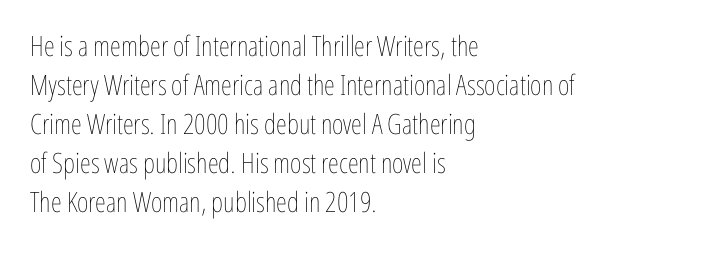
If you measured baseline to baseline, you'd find a middling distance. Weight: not bold — regular or lighter. A typesetter would call this zero additional tracking. No word sits above an underline. Spacing verdict: proportional, widths tailored to each character. Which margin do the lines hug? The left one — the right edge is uneven.
